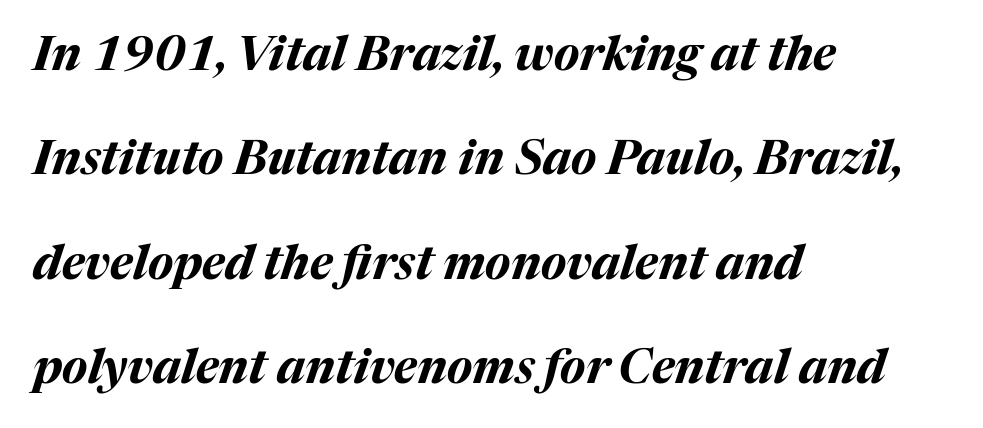
Q: Is the text bold? A: Yes.
Q: Is the text italic (slanted)? A: Yes, it leans right by about 17 degrees.
Q: Is the text underlined? A: No.
Q: How is the paragraph aligned? A: Left-aligned.
Q: Is the spacing between letters normal or unusually wide? A: Normal.
Q: Is the spacing between lines tight, normal or loose? A: Loose.
Q: Width (condensed, normal, or wide)? A: Normal.
Q: Stroke contrast? A: Medium.
Q: x-height? A: Medium.
Q: Monospaced? A: No.
